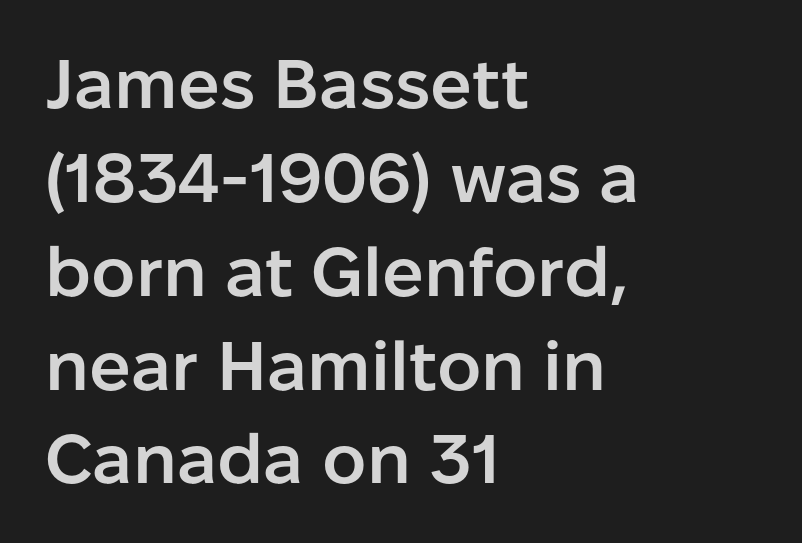
Compared with typical body copy, the letter spacing here is the same. The glyphs are unaccompanied by any horizontal stroke below them. Here the designer chose a conventional face with non-uniform glyph widths. Nope, no serifs anywhere on these letters.
